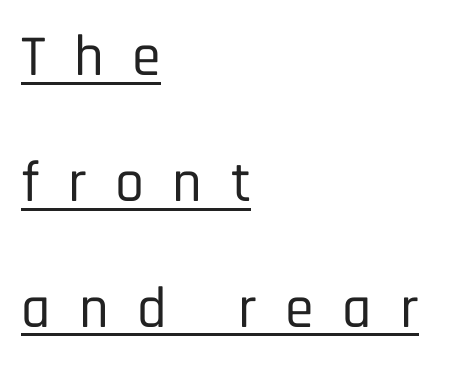
Horizontal alignment here is leftward, the default for most running prose. The passage shown is typed in a proportional face where columns would drift. The letterforms stand isolated, each surrounded by extra space. Serifs: no, the terminals of the letterforms are clean.
